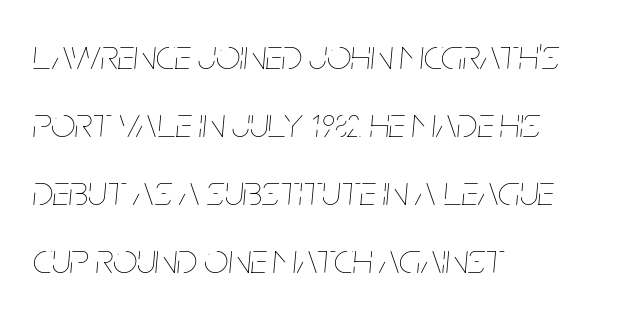
{"italic": "yes", "lean": "right", "slant_degrees": 5, "bold": "no", "weight": "thin", "width": "condensed", "stroke_contrast": "low", "x_height": "large", "monospaced": "no", "underline": "no", "align": "left", "line_spacing": "normal", "line_spacing_ratio": 1.58, "letter_spacing": "normal", "letter_spacing_em": 0.0, "glyph_px": 43}
